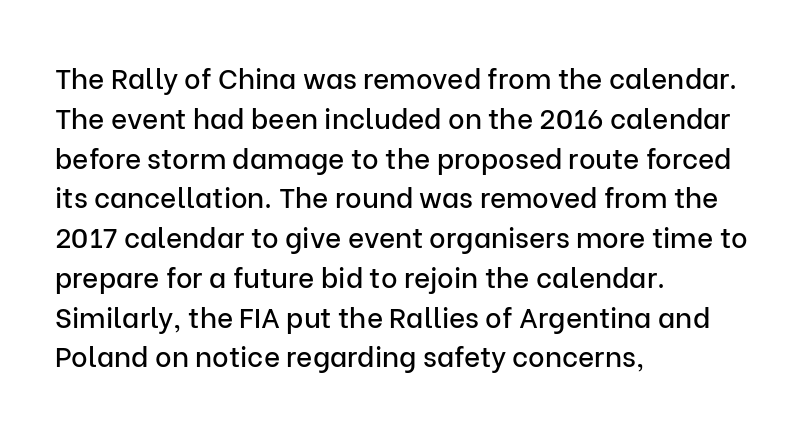
The image shows 28 px sans-serif type, upright; set left-aligned, normal line spacing (1.42x), normal letter spacing, not underlined; low stroke contrast and a medium x-height.
